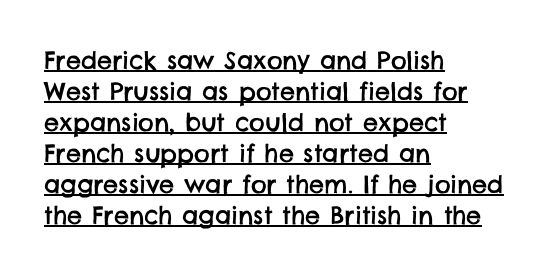
The image shows 24 px text type; set left-aligned, normal line spacing (1.29x), normal letter spacing, underlined.
